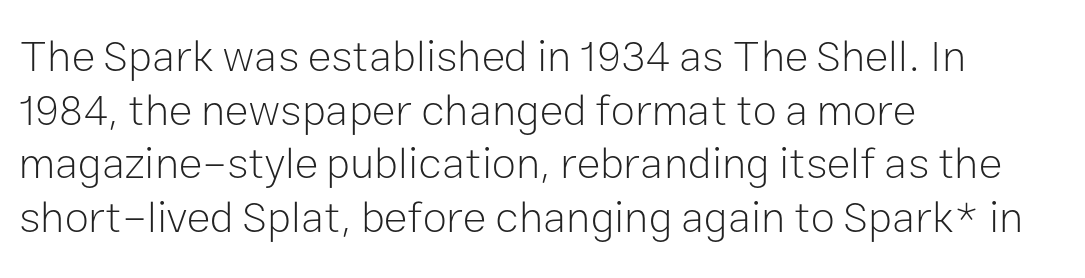
The letters advance in unequal steps, a hallmark of proportional type. The characters display no serif detailing; their extremities are plain. The lines are quadded left. No extra ink here — the face is not bold. A clean baseline with only descenders dipping below it.
